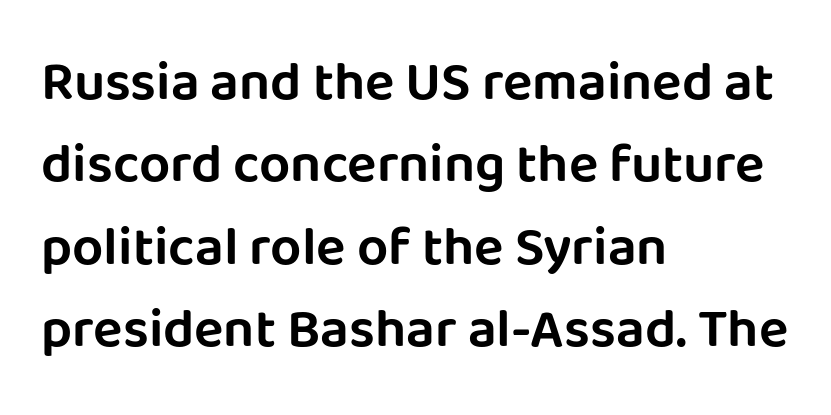
{"serif": "no", "italic": "no", "width": "normal", "stroke_contrast": "low", "x_height": "large", "monospaced": "no", "underline": "no", "align": "left", "line_spacing": "normal", "line_spacing_ratio": 1.5, "letter_spacing": "normal", "letter_spacing_em": 0.0, "glyph_px": 55}
